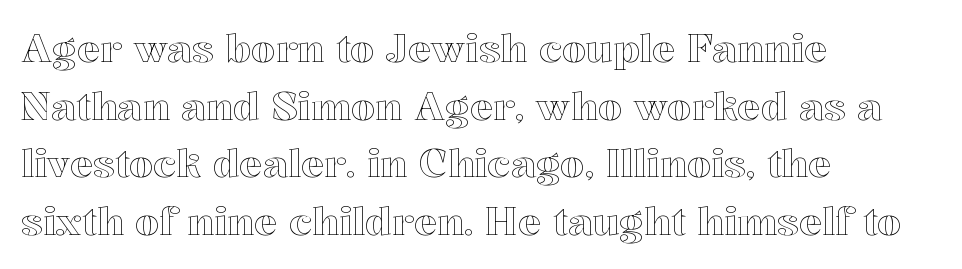
{"italic": "no", "width": "normal", "x_height": "medium", "monospaced": "no", "underline": "no", "align": "left", "line_spacing": "normal", "line_spacing_ratio": 1.48, "letter_spacing": "normal", "letter_spacing_em": 0.0, "glyph_px": 39}
